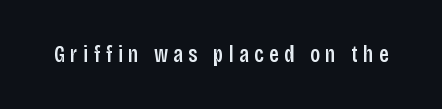
The image shows 23 px text type, upright; set unusually wide letter spacing (+0.24 em), not underlined.
